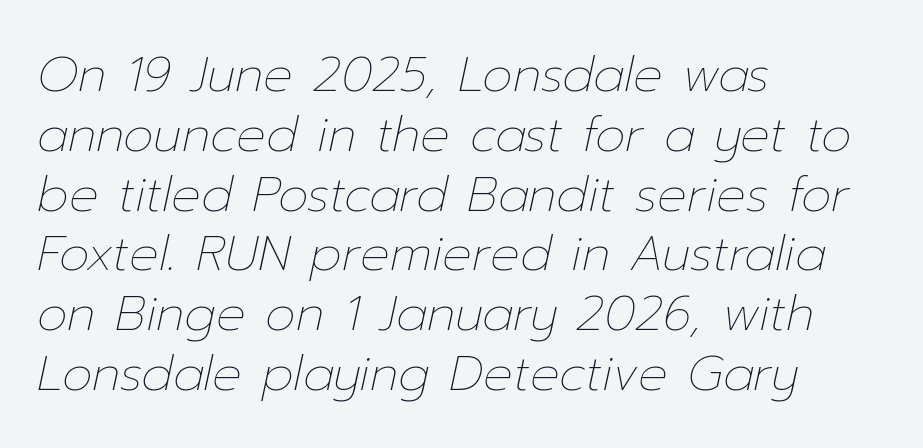
Horizontally, the lines are justified to the leading edge only. This rendering leaves character spacing at its baseline value. Is this a fixed-width face? No — the glyphs have proportional, varying widths. The font sits on the lighter half of the weight spectrum, regular included. Italic: yes, the glyphs are oblique. The area under the type is left untouched.
